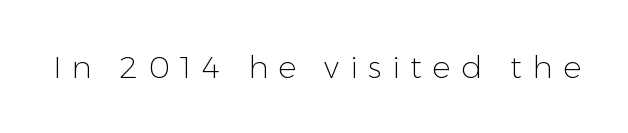
{"serif": "no", "italic": "no", "bold": "no", "weight": "light", "width": "normal", "stroke_contrast": "low", "x_height": "medium", "monospaced": "no", "underline": "no", "letter_spacing": "wide", "letter_spacing_em": 0.34, "glyph_px": 31}
